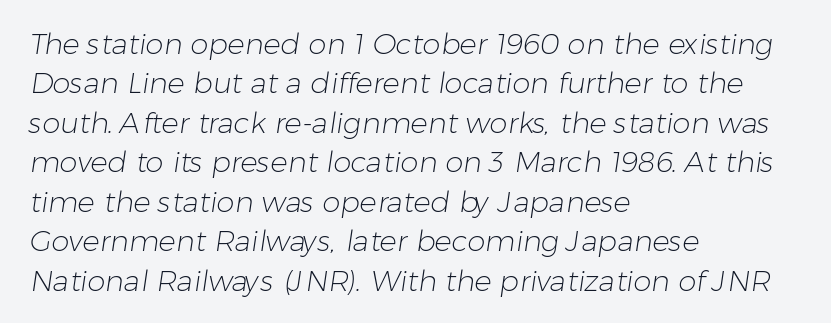
The image shows 29 px light sans-serif type; set left-aligned, normal line spacing (1.36x), normal letter spacing, not underlined; low stroke contrast and a medium x-height.
